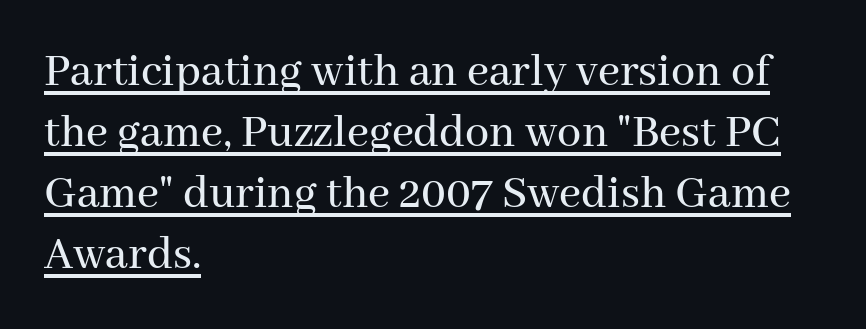
The image shows 48 px serif type, upright; set left-aligned, normal line spacing (1.27x), normal letter spacing, underlined; medium stroke contrast and a medium x-height.
